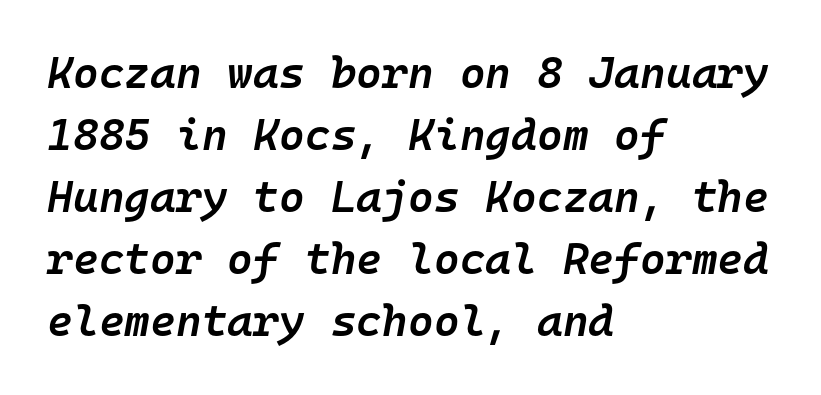
{"italic": "yes", "lean": "right", "slant_degrees": 10, "bold": "semi", "weight": "semibold", "width": "normal", "stroke_contrast": "low", "x_height": "medium", "monospaced": "yes", "underline": "no", "align": "left", "line_spacing": "normal", "line_spacing_ratio": 1.41, "letter_spacing": "normal", "letter_spacing_em": 0.0, "glyph_px": 44}
